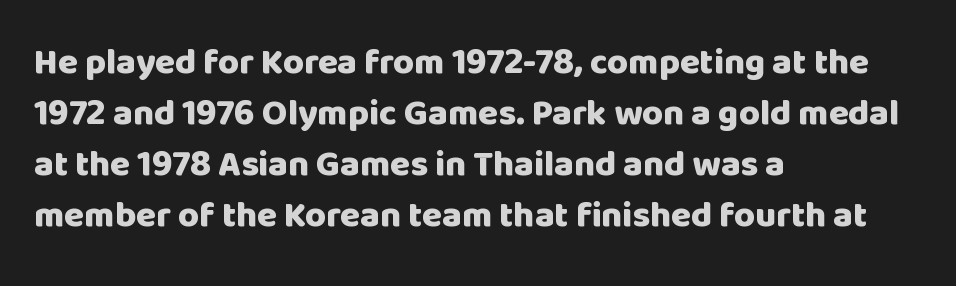
{"serif": "no", "italic": "no", "bold": "yes", "weight": "heavy", "width": "normal", "stroke_contrast": "low", "x_height": "large", "monospaced": "no", "underline": "no", "align": "left", "line_spacing": "normal", "line_spacing_ratio": 1.42, "letter_spacing": "normal", "letter_spacing_em": 0.0, "glyph_px": 36}
